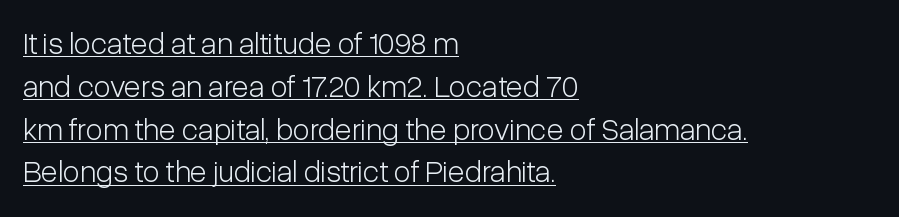
Q: Is the text bold? A: No.
Q: Is the text italic (slanted)? A: No, it is upright.
Q: Is the typeface a serif or a sans-serif typeface? A: Sans-serif.
Q: Is the text underlined? A: Yes.
Q: How is the paragraph aligned? A: Left-aligned.
Q: Is the spacing between letters normal or unusually wide? A: Normal.
Q: Is the spacing between lines tight, normal or loose? A: Normal.
Q: Width (condensed, normal, or wide)? A: Condensed.
Q: Stroke contrast? A: Low.
Q: x-height? A: Medium.
Q: Monospaced? A: No.
